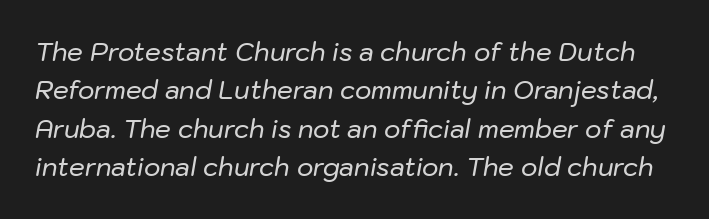
The image shows 25 px text type, italic (leaning right); set normal line spacing (1.54x), normal letter spacing, not underlined.
